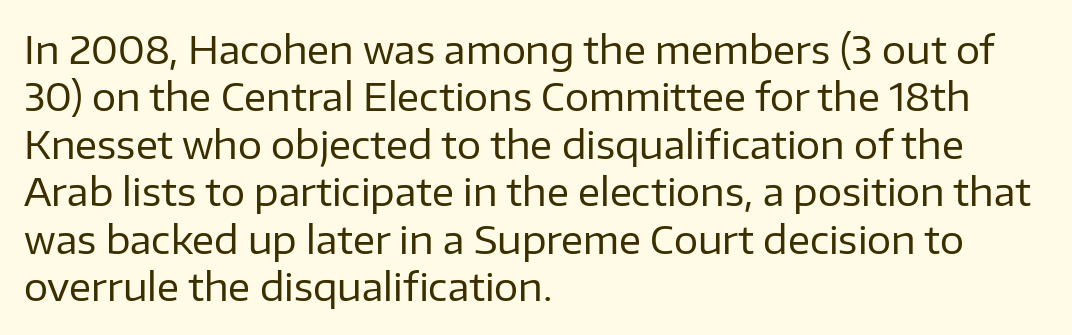
Q: Is the text bold? A: No.
Q: Is the text italic (slanted)? A: No, it is upright.
Q: Is the typeface a serif or a sans-serif typeface? A: Sans-serif.
Q: Is the text underlined? A: No.
Q: How is the paragraph aligned? A: Left-aligned.
Q: Is the spacing between letters normal or unusually wide? A: Normal.
Q: Is the spacing between lines tight, normal or loose? A: Normal.
Q: Width (condensed, normal, or wide)? A: Normal.
Q: Stroke contrast? A: Low.
Q: x-height? A: Medium.
Q: Monospaced? A: No.
